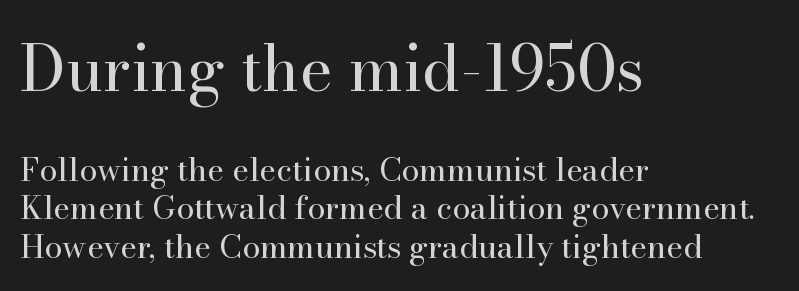
The image shows 63 px regular-weight serif type, upright; set left-aligned, line spacing 1.19x, normal letter spacing, not underlined; the first (top) block is 1.97x larger; high stroke contrast and a small x-height.
